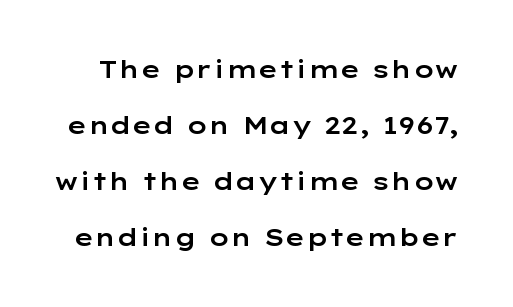
The image shows 24 px text type, upright; set loose line spacing (2.34x), normal letter spacing, not underlined.
